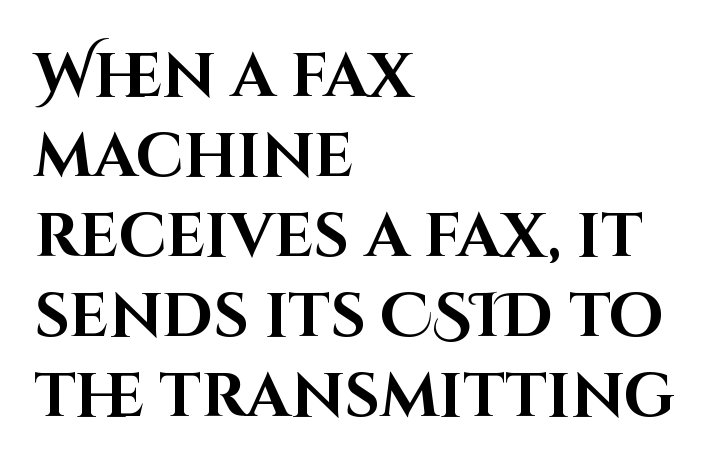
The image shows 62 px bold sans-serif type, upright; set left-aligned, normal line spacing (1.29x), normal letter spacing, not underlined; high stroke contrast and a large x-height.
